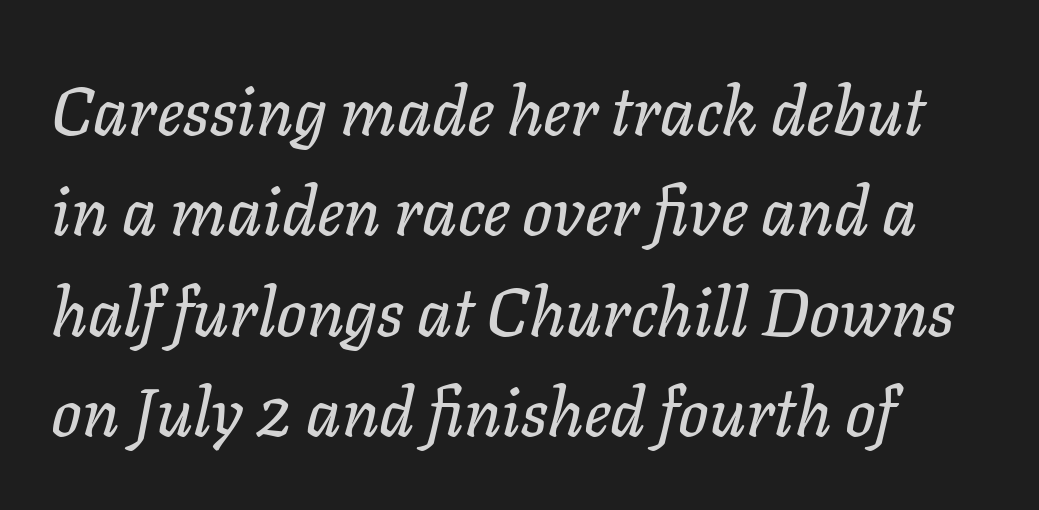
Q: Is the text italic (slanted)? A: Yes, it leans right by about 11 degrees.
Q: Is the text underlined? A: No.
Q: Is the spacing between letters normal or unusually wide? A: Normal.
Q: Is the spacing between lines tight, normal or loose? A: Normal.
Q: Width (condensed, normal, or wide)? A: Normal.
Q: Stroke contrast? A: Low.
Q: x-height? A: Medium.
Q: Monospaced? A: No.
